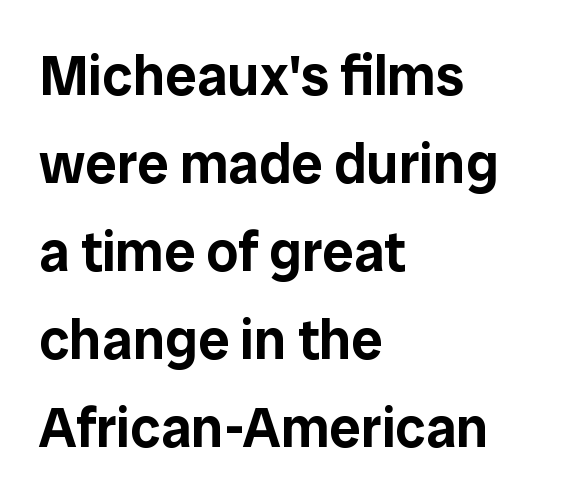
The image shows 56 px sans-serif type, upright; set left-aligned, normal line spacing (1.57x), normal letter spacing, not underlined; low stroke contrast and a medium x-height.
